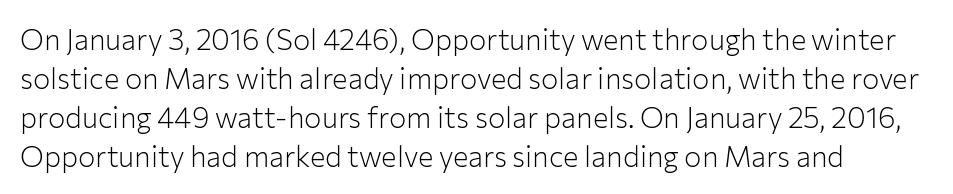
Q: Is the text bold? A: No.
Q: Is the text italic (slanted)? A: No, it is upright.
Q: Is the typeface a serif or a sans-serif typeface? A: Sans-serif.
Q: Is the text underlined? A: No.
Q: Is the spacing between letters normal or unusually wide? A: Normal.
Q: Is the spacing between lines tight, normal or loose? A: Normal.
Q: Width (condensed, normal, or wide)? A: Normal.
Q: Stroke contrast? A: Low.
Q: x-height? A: Medium.
Q: Monospaced? A: No.
